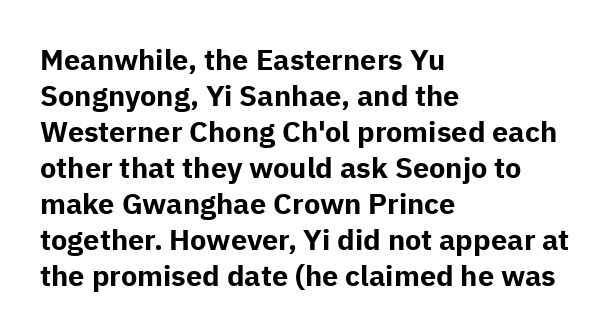
{"serif": "no", "italic": "no", "bold": "yes", "weight": "bold", "width": "normal", "stroke_contrast": "low", "x_height": "medium", "monospaced": "no", "underline": "no", "align": "left", "line_spacing_ratio": 1.24, "letter_spacing": "normal", "letter_spacing_em": 0.0, "glyph_px": 29}
